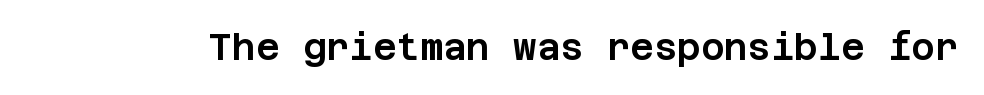
Italic? Not at all — the glyphs are vertical. Characters follow at the spacing the type designer built in. The passage shown is typeset with a sans-serif family. Each row of text sits above clean, open space.
